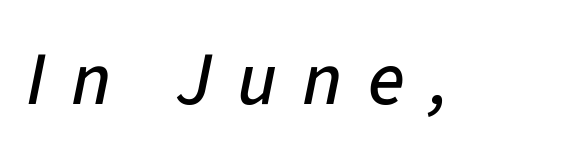
Q: Is the text italic (slanted)? A: Yes, it leans right by about 11 degrees.
Q: Is the text underlined? A: No.
Q: Is the spacing between letters normal or unusually wide? A: Unusually wide.
Q: Width (condensed, normal, or wide)? A: Normal.
Q: Stroke contrast? A: Low.
Q: x-height? A: Medium.
Q: Monospaced? A: No.
